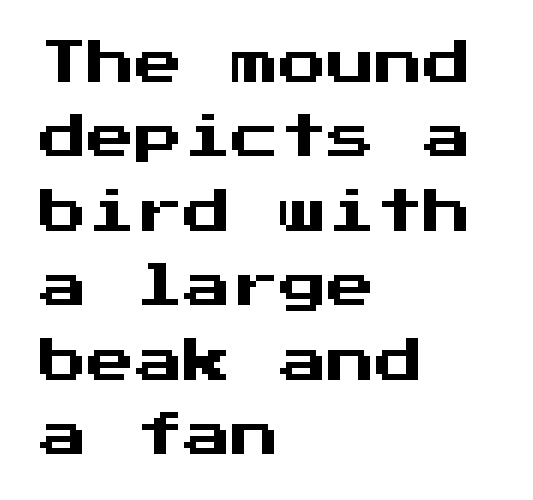
The lines sit at an ordinary, default distance from one another. Only glyphs here, with clear space below each row. Posture: straight, roman, zero tilt. The lines in this sample share a left origin and differ only in where they stop.
